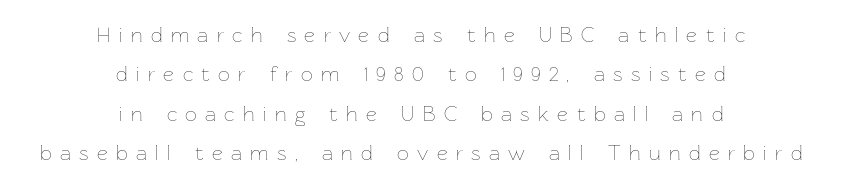
The image shows 21 px text type, upright; set centered, line spacing 1.88x, unusually wide letter spacing (+0.4 em), not underlined.
